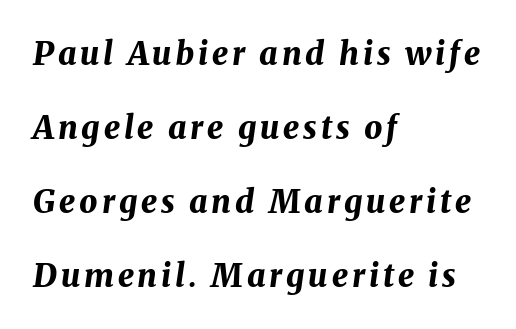
{"italic": "yes", "lean": "right", "slant_degrees": 8, "bold": "yes", "weight": "bold", "width": "normal", "stroke_contrast": "medium", "x_height": "medium", "monospaced": "no", "underline": "no", "align": "left", "line_spacing": "loose", "line_spacing_ratio": 2.31, "glyph_px": 32}
